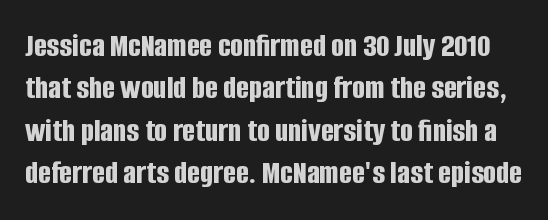
Q: Is the text bold? A: Yes.
Q: Is the text italic (slanted)? A: No, it is upright.
Q: Is the typeface a serif or a sans-serif typeface? A: Sans-serif.
Q: Is the text underlined? A: No.
Q: Is the spacing between letters normal or unusually wide? A: Normal.
Q: Is the spacing between lines tight, normal or loose? A: Normal.
Q: Width (condensed, normal, or wide)? A: Condensed.
Q: Stroke contrast? A: Low.
Q: x-height? A: Large.
Q: Monospaced? A: No.
